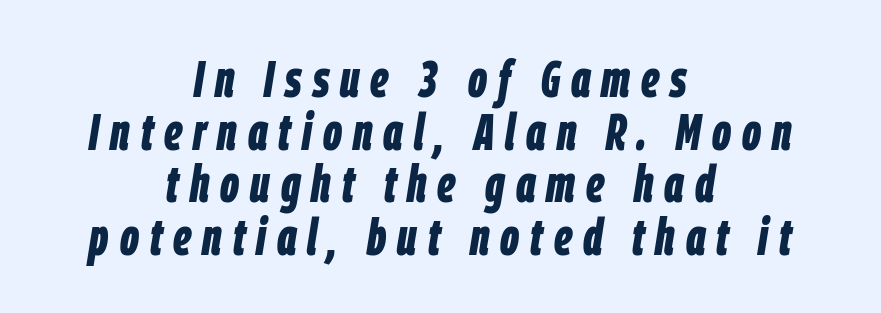
The image shows 52 px bold, condensed type, italic (leaning right); set centered, tight line spacing (1.01x), unusually wide letter spacing (+0.21 em), not underlined; low stroke contrast and a large x-height.
